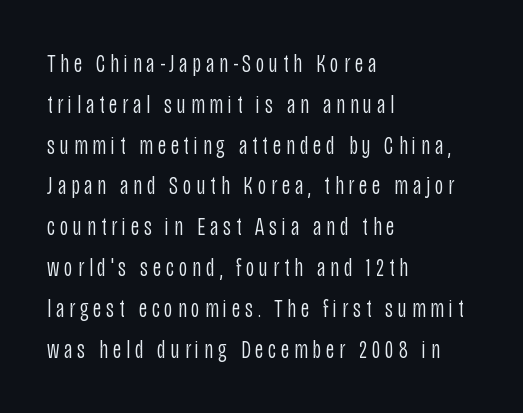
Q: Is the text bold? A: No.
Q: Is the text italic (slanted)? A: No, it is upright.
Q: Is the text underlined? A: No.
Q: How is the paragraph aligned? A: Left-aligned.
Q: Is the spacing between lines tight, normal or loose? A: Normal.
